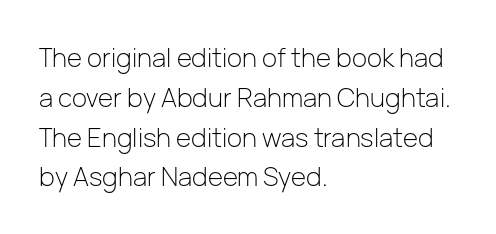
{"italic": "no", "bold": "no", "underline": "no", "align": "left", "line_spacing": "normal", "line_spacing_ratio": 1.53, "letter_spacing": "normal", "letter_spacing_em": 0.0, "glyph_px": 26}
